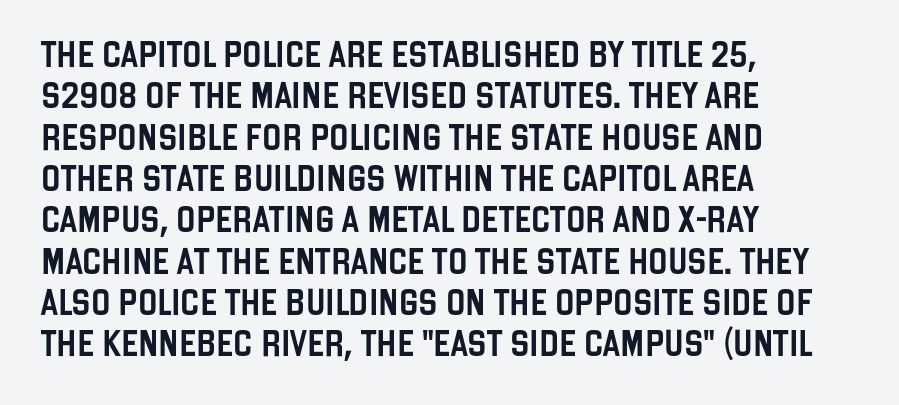
{"italic": "no", "underline": "no", "align": "left", "line_spacing": "normal", "line_spacing_ratio": 1.59, "letter_spacing": "normal", "letter_spacing_em": 0.0, "glyph_px": 26}
